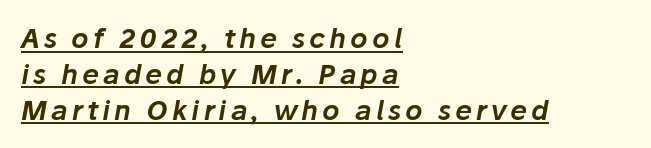
Would a proofreader flag this as italicized? Yes. Short and long lines alike share a common starting point at left. Regular leading. Descenders here cross a horizontal rule under the line.
